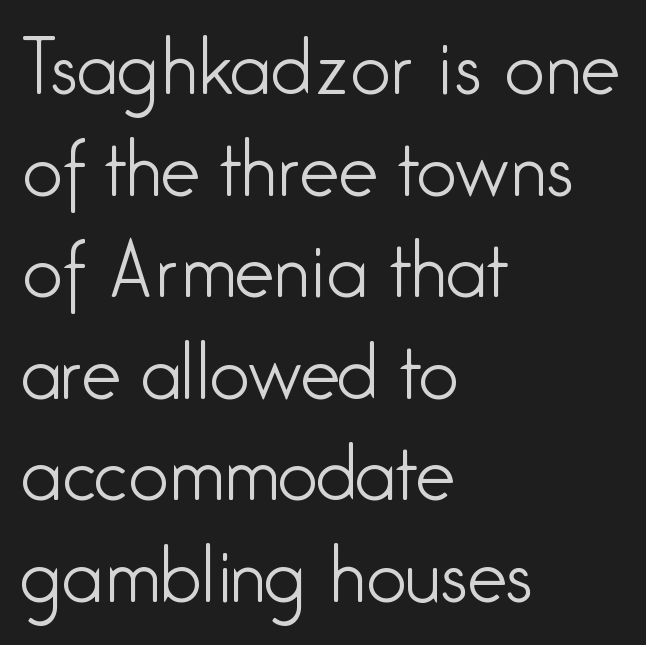
The rendering uses a moderate line-height, typical for paragraphs. The horizontal fit of the characters is conventional and even. The typeface has the unassuming heft of standard copy or less. The letters advance in unequal steps, a hallmark of proportional type. The baseline area is clear.
